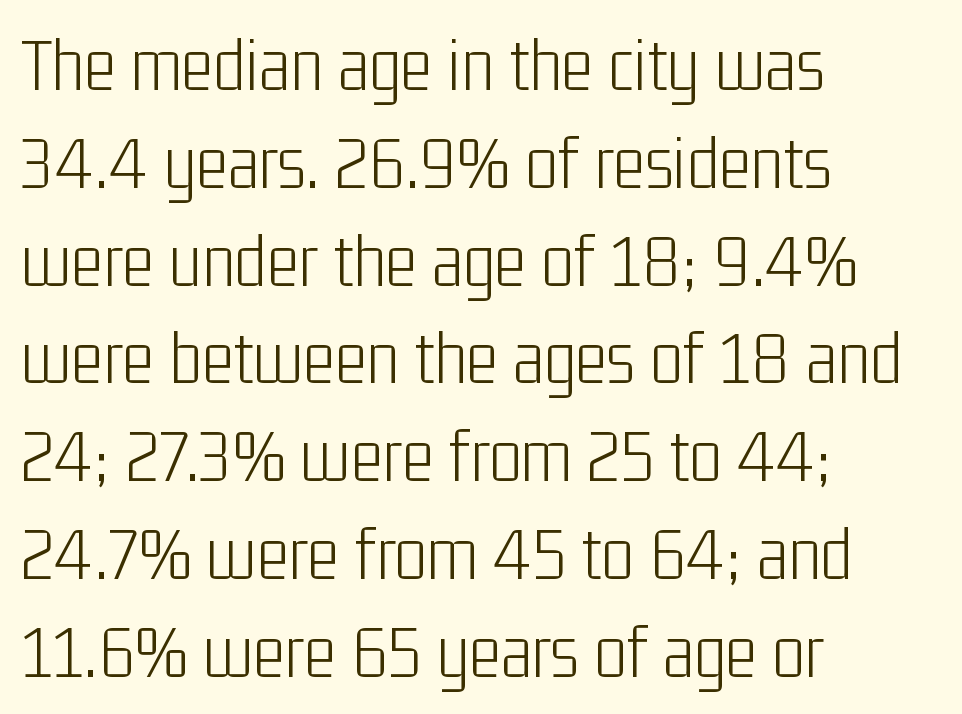
Plain, unruled lines of type. Leading: standard. No letter is thick-stroked: the sample isn't bold. The ragged edge is on the right, which tells us the setting is flush left.
